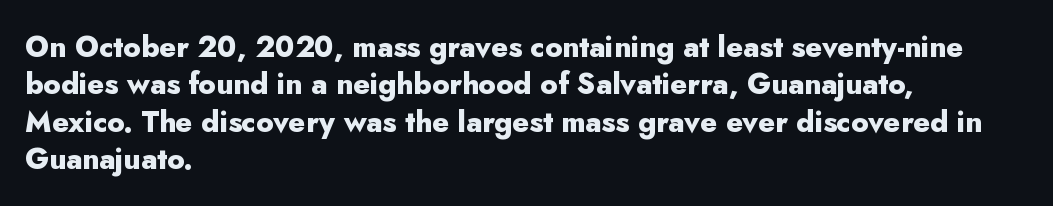
A typesetter would call this leading conventional body-copy spacing. Is the type bold? Yes — the strokes are clearly thick and heavy. This is roman type, the default non-slanted kind. Observe the ordinary spacing: letters are neighbours, not strangers. The specimen omits any rule beneath the text block's lines. The face used here is proportionally spaced, like ordinary book or web type.
